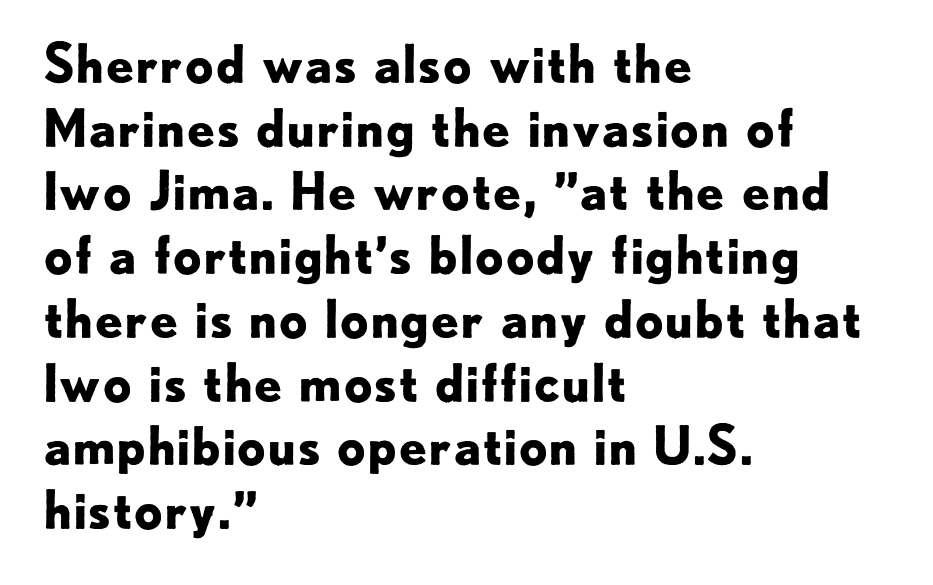
The image shows 51 px bold sans-serif type, upright; set left-aligned, normal line spacing (1.25x), normal letter spacing, not underlined; low stroke contrast and a small x-height.
